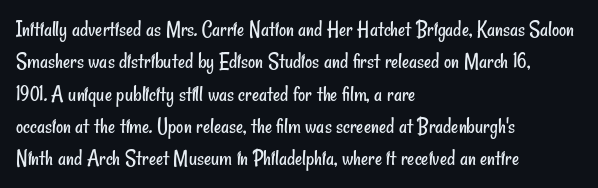
The image shows 22 px text type; set left-aligned, normal line spacing (1.47x), normal letter spacing, not underlined.
